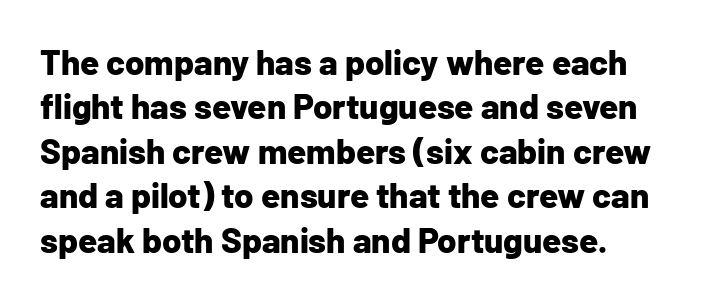
The letters advance in unequal steps, a hallmark of proportional type. Honestly, there is no underline to notice here at all. Does the type have serifs? No, each stem ends abruptly. This block has exactly the height ordinary leading produces. You'd pick this weight for a headline — it's a proper bold.
